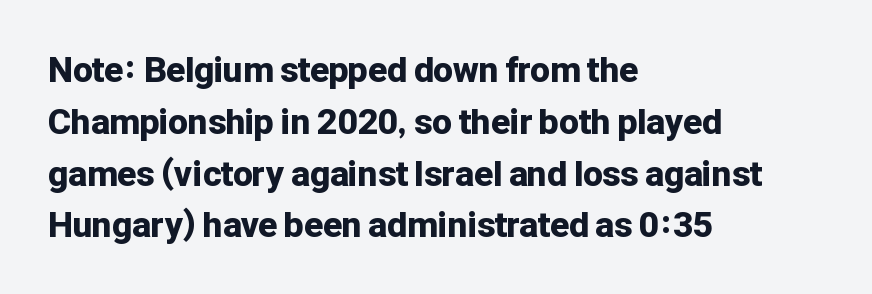
The image shows 35 px bold sans-serif type, upright; set left-aligned, normal line spacing (1.48x), normal letter spacing, not underlined; low stroke contrast and a medium x-height.
